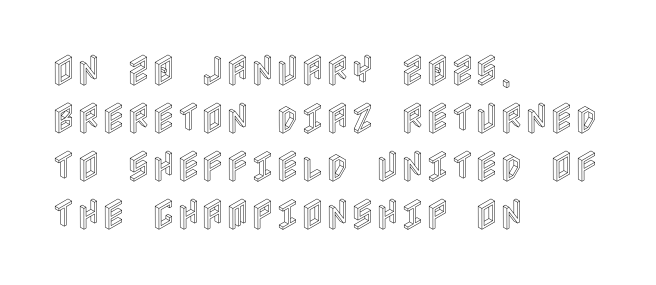
The image shows 34 px condensed type, upright; set left-aligned, normal line spacing (1.41x), normal letter spacing, not underlined; a large x-height.
